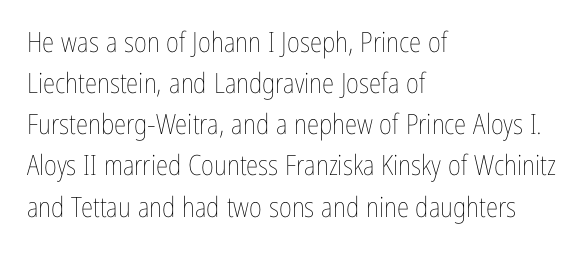
The image shows 28 px thin, condensed type, upright; set left-aligned, normal line spacing (1.47x), normal letter spacing, not underlined; low stroke contrast and a medium x-height.
